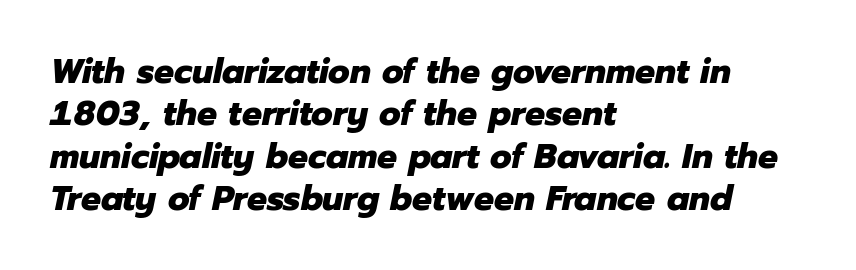
Beneath every word, the page is bare. Here the designer chose a conventional face with non-uniform glyph widths. Looking at the ascenders, they clearly lean. As a designer I'd log this as weight 700, bold. Caption: multi-line text, flush left, ragged right.
